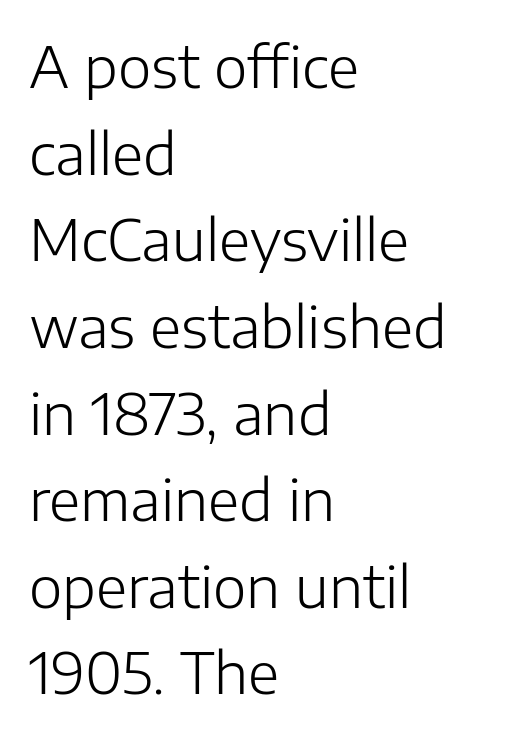
{"serif": "no", "italic": "no", "bold": "no", "weight": "light", "width": "normal", "stroke_contrast": "low", "x_height": "medium", "monospaced": "no", "underline": "no", "align": "left", "line_spacing": "normal", "line_spacing_ratio": 1.52, "letter_spacing": "normal", "letter_spacing_em": 0.0, "glyph_px": 57}
